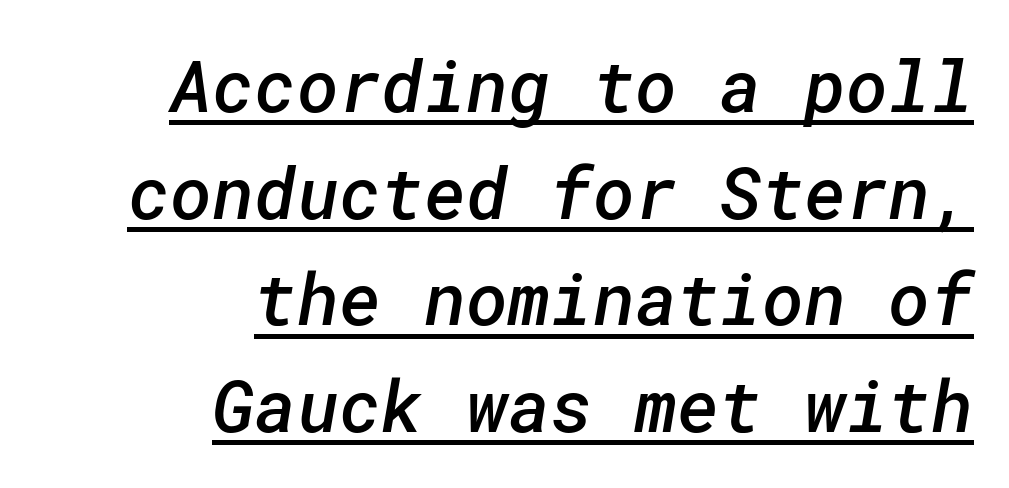
{"serif": "no", "bold": "semi", "weight": "semibold", "width": "normal", "stroke_contrast": "low", "x_height": "medium", "underline": "yes", "align": "right", "line_spacing": "normal", "line_spacing_ratio": 1.48, "letter_spacing": "normal", "letter_spacing_em": 0.0, "glyph_px": 72}
